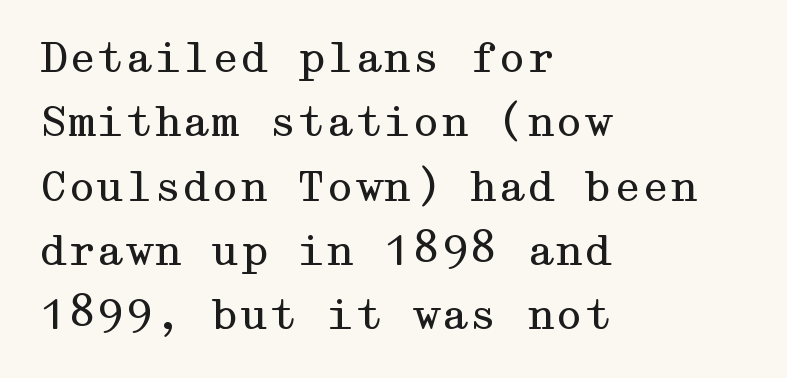
{"serif": "yes", "italic": "no", "bold": "no", "weight": "regular", "width": "wide", "stroke_contrast": "medium", "x_height": "medium", "underline": "no", "align": "left", "line_spacing": "normal", "line_spacing_ratio": 1.57, "letter_spacing": "normal", "letter_spacing_em": 0.0, "glyph_px": 41}
